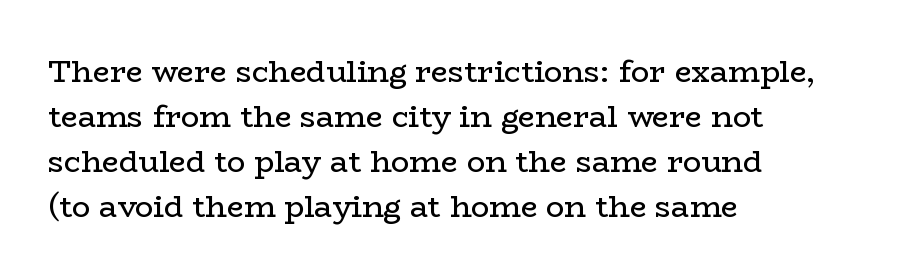
{"serif": "yes", "italic": "no", "bold": "no", "weight": "regular", "width": "wide", "stroke_contrast": "low", "x_height": "medium", "monospaced": "no", "underline": "no", "align": "left", "line_spacing": "normal", "line_spacing_ratio": 1.5, "letter_spacing": "normal", "letter_spacing_em": 0.0, "glyph_px": 30}
